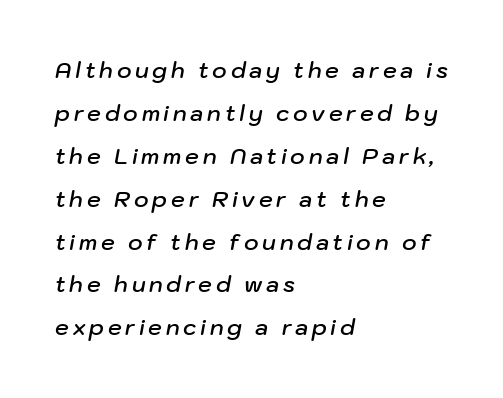
The image shows 22 px text type, italic (leaning right); set left-aligned, loose line spacing (1.95x), not underlined.
